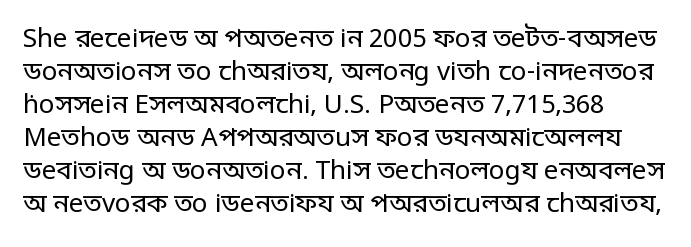
The image shows 26 px text type, upright; set normal line spacing (1.27x), normal letter spacing, not underlined.
